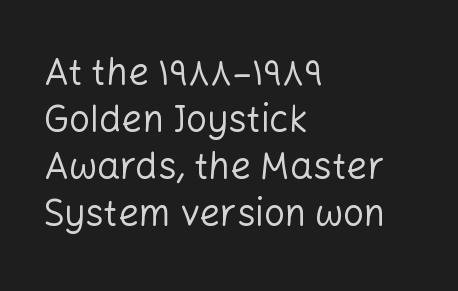
The image shows 37 px regular-weight sans-serif type, upright; set left-aligned, normal line spacing (1.27x), normal letter spacing, not underlined; low stroke contrast and a medium x-height.
